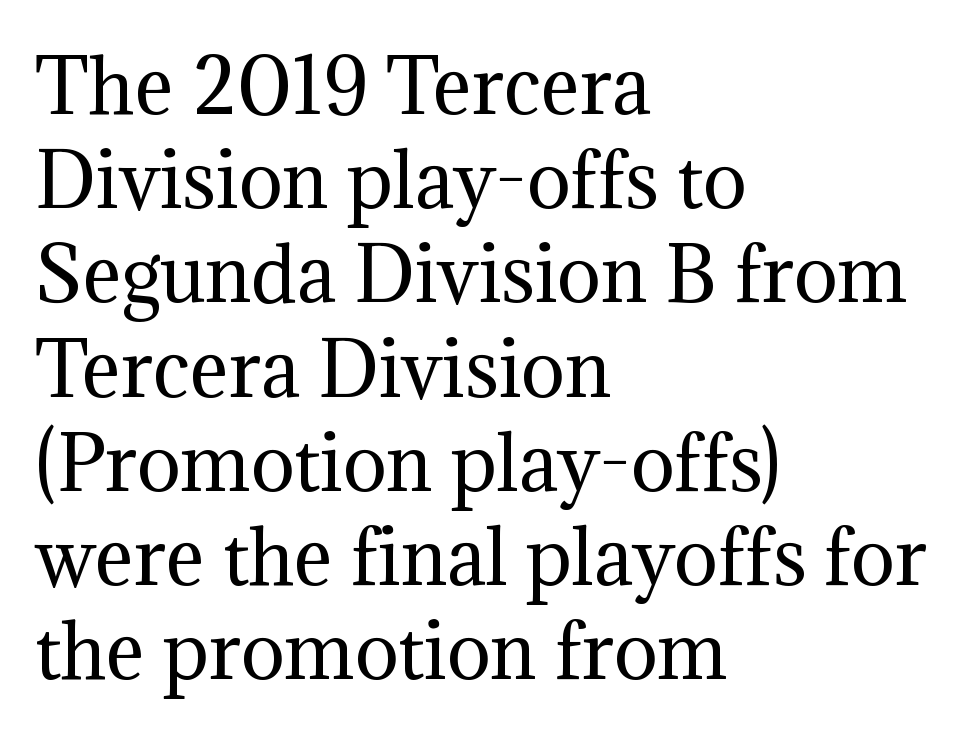
Q: Is the text bold? A: No.
Q: Is the text italic (slanted)? A: No, it is upright.
Q: Is the typeface a serif or a sans-serif typeface? A: Serif.
Q: Is the text underlined? A: No.
Q: How is the paragraph aligned? A: Left-aligned.
Q: Is the spacing between letters normal or unusually wide? A: Normal.
Q: Is the spacing between lines tight, normal or loose? A: Normal.
Q: Width (condensed, normal, or wide)? A: Normal.
Q: Stroke contrast? A: Medium.
Q: x-height? A: Medium.
Q: Monospaced? A: No.
